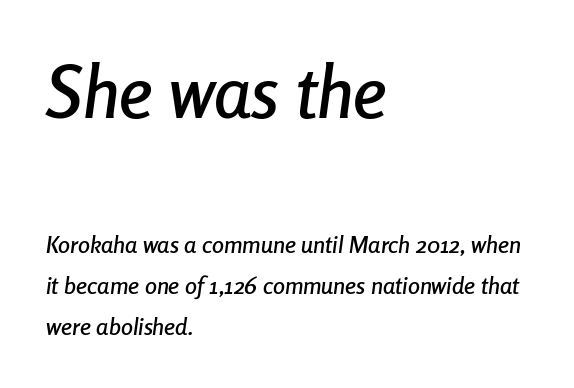
{"italic": "yes", "lean": "right", "slant_degrees": 8, "width": "condensed", "stroke_contrast": "low", "x_height": "medium", "monospaced": "no", "underline": "no", "align": "left", "line_spacing_ratio": 1.71, "letter_spacing": "normal", "letter_spacing_em": 0.0, "larger_block": "first", "size_ratio": 3.04, "glyph_px": 73}
